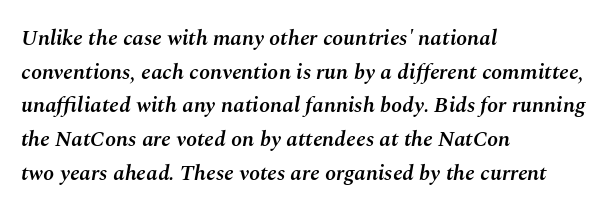
The image shows 22 px text type, italic (leaning right); set left-aligned, normal line spacing (1.53x), normal letter spacing, not underlined.
